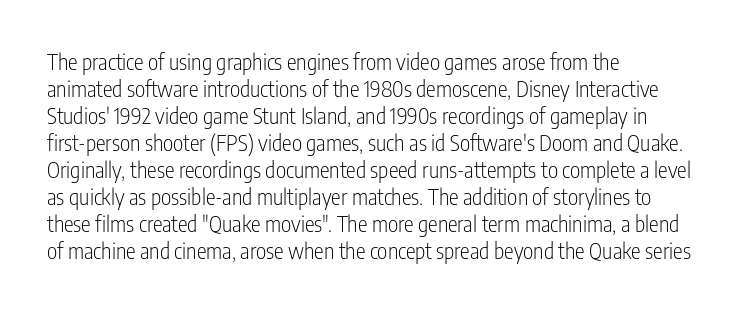
Q: Is the text bold? A: No.
Q: Is the text italic (slanted)? A: No, it is upright.
Q: Is the text underlined? A: No.
Q: How is the paragraph aligned? A: Left-aligned.
Q: Is the spacing between letters normal or unusually wide? A: Normal.
